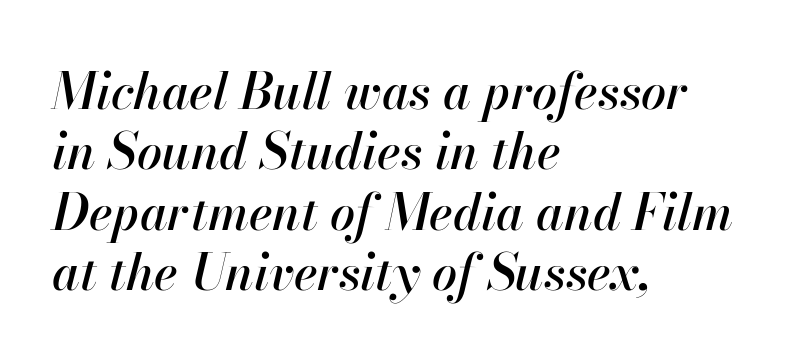
Q: Is the text italic (slanted)? A: Yes, it leans right by about 13 degrees.
Q: Is the text underlined? A: No.
Q: How is the paragraph aligned? A: Left-aligned.
Q: Is the spacing between letters normal or unusually wide? A: Normal.
Q: Width (condensed, normal, or wide)? A: Normal.
Q: Stroke contrast? A: High.
Q: x-height? A: Small.
Q: Monospaced? A: No.
